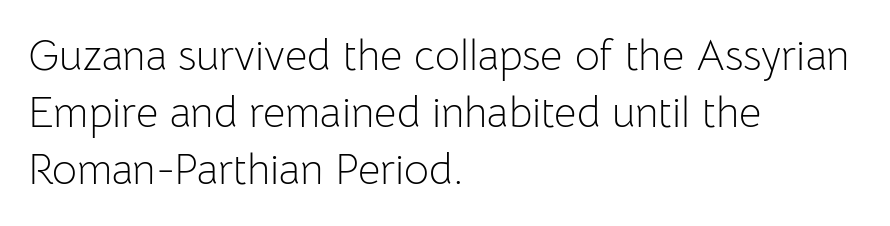
The image shows 43 px light sans-serif type, upright; set left-aligned, normal line spacing (1.33x), normal letter spacing, not underlined; low stroke contrast and a medium x-height.
